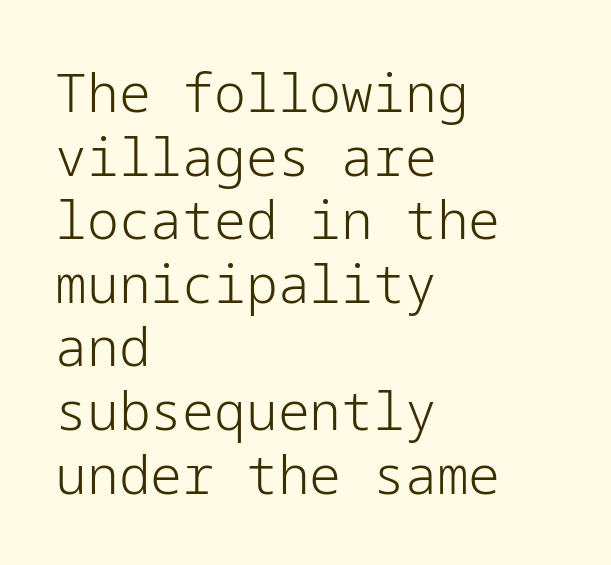
The image shows 53 px light sans-serif type, upright; set left-aligned, line spacing 1.2x, normal letter spacing, not underlined; low stroke contrast and a medium x-height.
